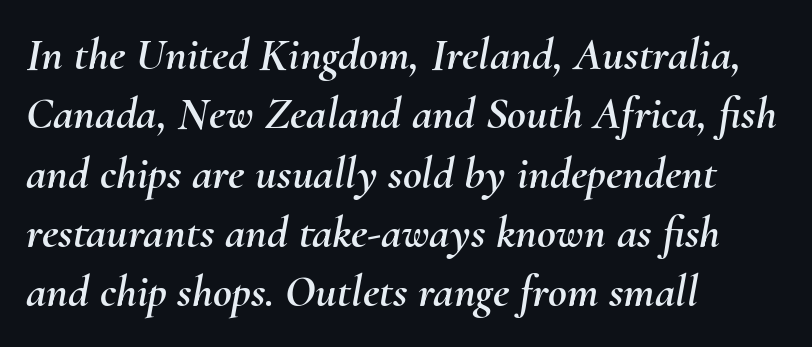
{"italic": "yes", "lean": "right", "slant_degrees": 10, "width": "normal", "stroke_contrast": "medium", "x_height": "small", "monospaced": "no", "underline": "no", "align": "left", "line_spacing": "normal", "line_spacing_ratio": 1.29, "letter_spacing": "normal", "letter_spacing_em": 0.0, "glyph_px": 46}
